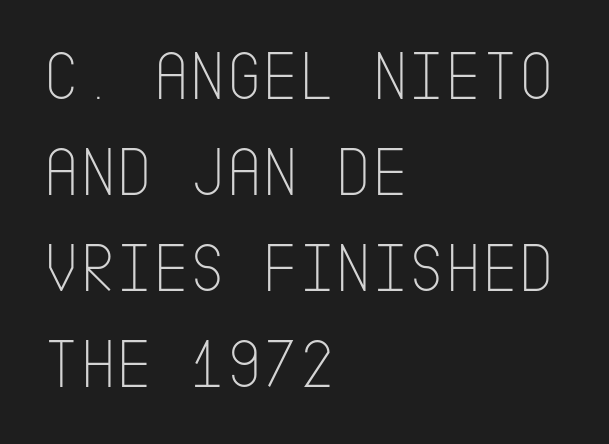
{"serif": "no", "italic": "no", "bold": "no", "weight": "thin", "width": "condensed", "stroke_contrast": "low", "x_height": "large", "underline": "no", "align": "left", "line_spacing": "normal", "line_spacing_ratio": 1.37, "letter_spacing": "normal", "letter_spacing_em": 0.0, "glyph_px": 70}
